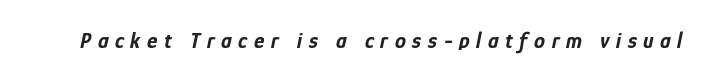
The image shows 22 px bold type, italic (leaning right); set unusually wide letter spacing (+0.3 em), not underlined.
